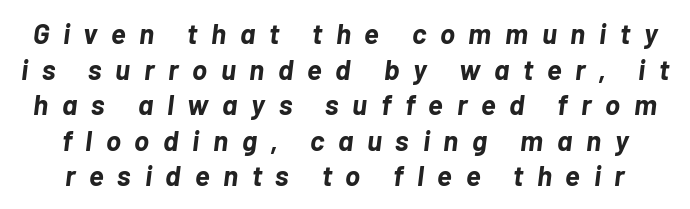
In terms of weight, the rendering is a true, heavy bold. Words float on clear page, feet unadorned. Caption: expanded tracking, letters set apart. Summary of vertical rhythm: regular, with standard interline spacing. These lines are rendered in a variable-pitch font. Does the lettering tilt? It does — this is italic.
